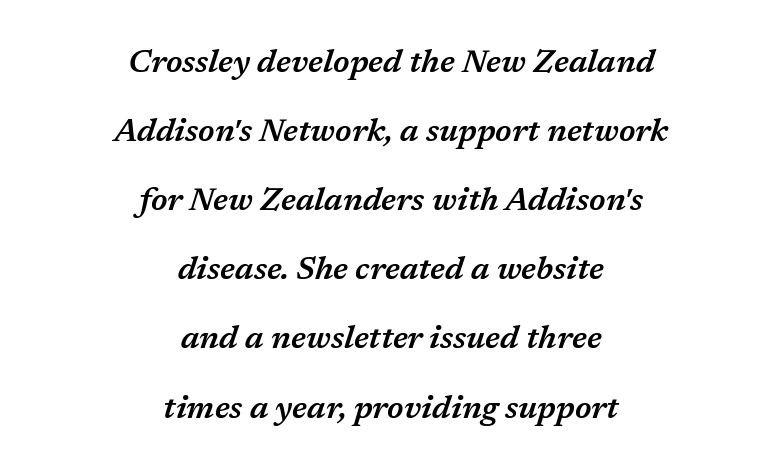
The image shows 32 px semibold type, italic (leaning right); set centered, loose line spacing (2.16x), normal letter spacing, not underlined; medium stroke contrast and a medium x-height.
